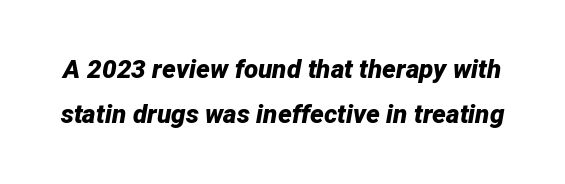
The image shows 26 px bold type, italic (leaning right); set line spacing 1.75x, normal letter spacing, not underlined.
